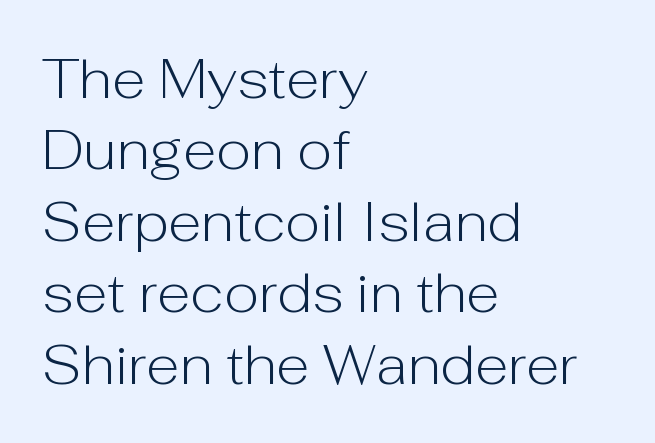
Regarding serifs, this sample does without them. In CSS terms this would be text-align: left. This sample keeps an unexceptional amount of space between lines. No extra tracking has been applied to these lines. Descenders are the only things crossing below the line. Spacing verdict: proportional, widths tailored to each character.
